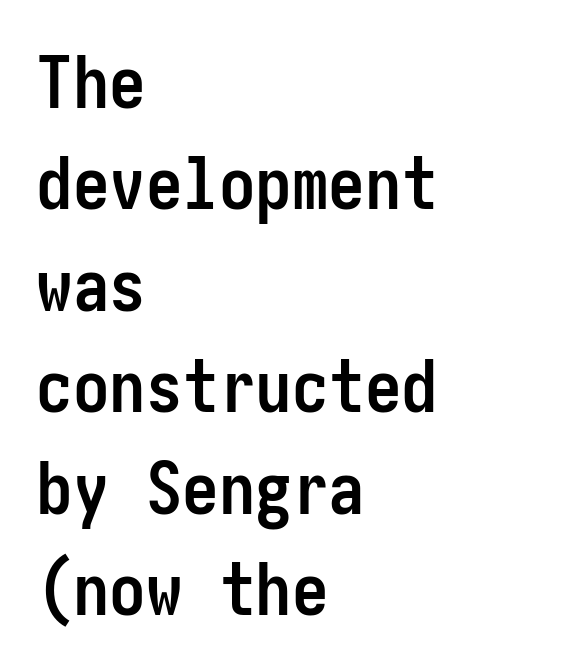
The image shows 73 px semibold, condensed sans-serif type, upright; set left-aligned, normal line spacing (1.39x), normal letter spacing, not underlined; low stroke contrast and a medium x-height.
